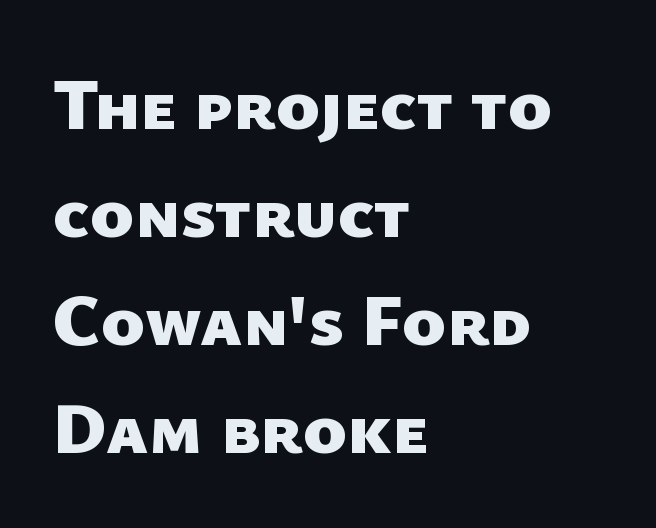
{"serif": "no", "bold": "yes", "weight": "heavy", "width": "normal", "stroke_contrast": "low", "x_height": "medium", "monospaced": "no", "underline": "no", "align": "left", "line_spacing": "normal", "line_spacing_ratio": 1.48, "letter_spacing": "normal", "letter_spacing_em": 0.0, "glyph_px": 73}
